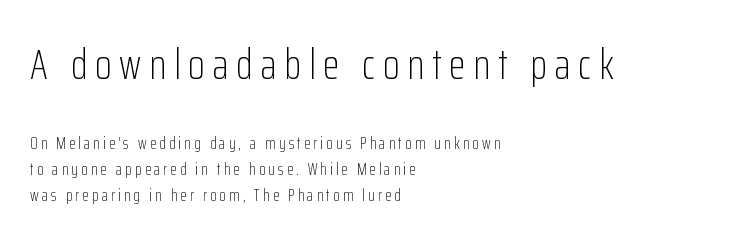
Q: Is the text bold? A: No.
Q: Is the text italic (slanted)? A: No, it is upright.
Q: Is the typeface a serif or a sans-serif typeface? A: Sans-serif.
Q: Is the text underlined? A: No.
Q: How is the paragraph aligned? A: Left-aligned.
Q: Is the spacing between lines tight, normal or loose? A: Normal.
Q: Which block of text is set in a larger size, the first (top) or the second (bottom)? A: The first (top) one.
Q: Width (condensed, normal, or wide)? A: Condensed.
Q: Stroke contrast? A: Low.
Q: x-height? A: Medium.
Q: Monospaced? A: No.
